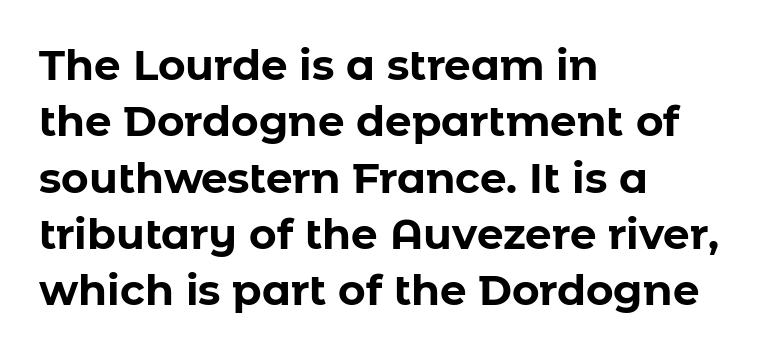
{"serif": "no", "italic": "no", "bold": "yes", "weight": "bold", "width": "normal", "stroke_contrast": "low", "x_height": "medium", "monospaced": "no", "underline": "no", "align": "left", "line_spacing": "normal", "line_spacing_ratio": 1.34, "letter_spacing": "normal", "letter_spacing_em": 0.0, "glyph_px": 42}
